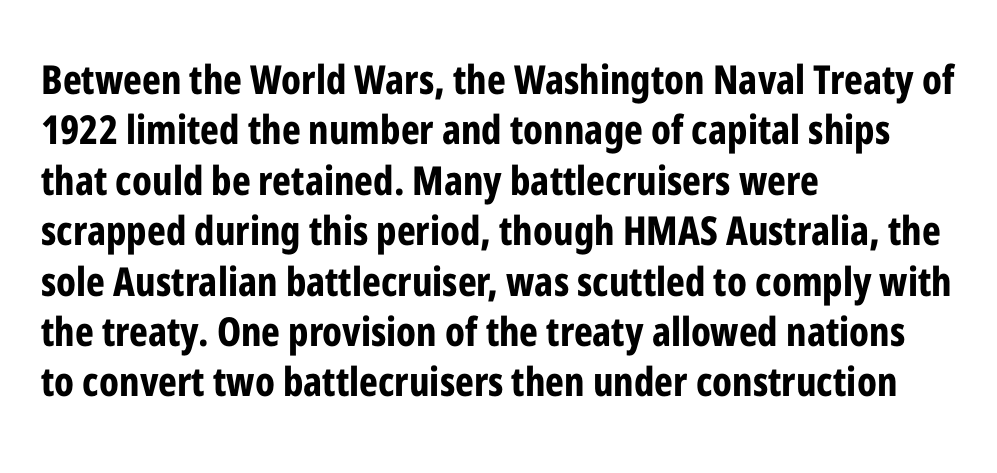
The image shows 40 px bold, condensed sans-serif type, upright; set left-aligned, normal line spacing (1.26x), normal letter spacing, not underlined; low stroke contrast and a medium x-height.
